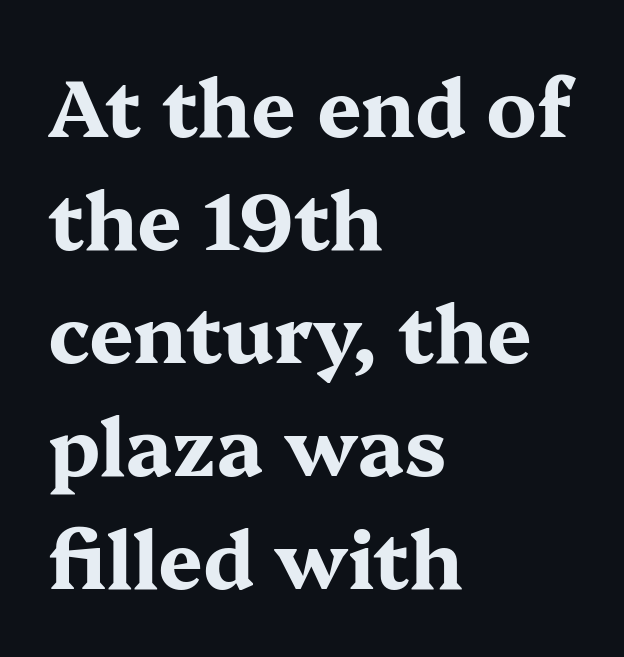
The image shows 79 px bold, wide serif type, upright; set left-aligned, normal line spacing (1.43x), normal letter spacing, not underlined; medium stroke contrast and a medium x-height.
